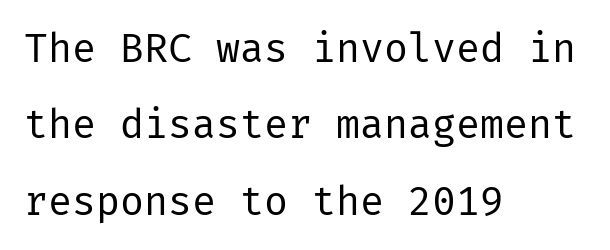
{"serif": "no", "italic": "no", "bold": "no", "weight": "regular", "width": "normal", "stroke_contrast": "low", "x_height": "medium", "underline": "no", "align": "left", "line_spacing": "loose", "line_spacing_ratio": 1.91, "letter_spacing": "normal", "letter_spacing_em": 0.0, "glyph_px": 40}
